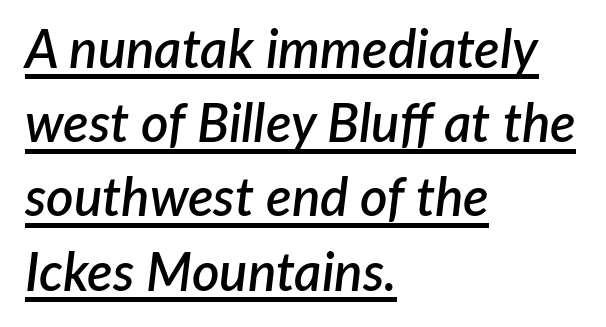
Spacing verdict: proportional, widths tailored to each character. Is the type bold? Partly — it's a semibold, heavier than regular but not fully bold. The type is set solid horizontally, with unmodified tracking. A rule runs beneath these lines of type. The specimen reads as italic at a glance.
